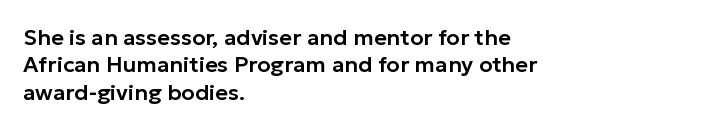
Letter spacing: default. Words float on clear page, feet unadorned. Every stem runs plumb, perpendicular to the baseline. Is there much room between lines? A standard amount, neither cramped nor airy. Reading down the block, your eye returns to a fixed left position each line.
